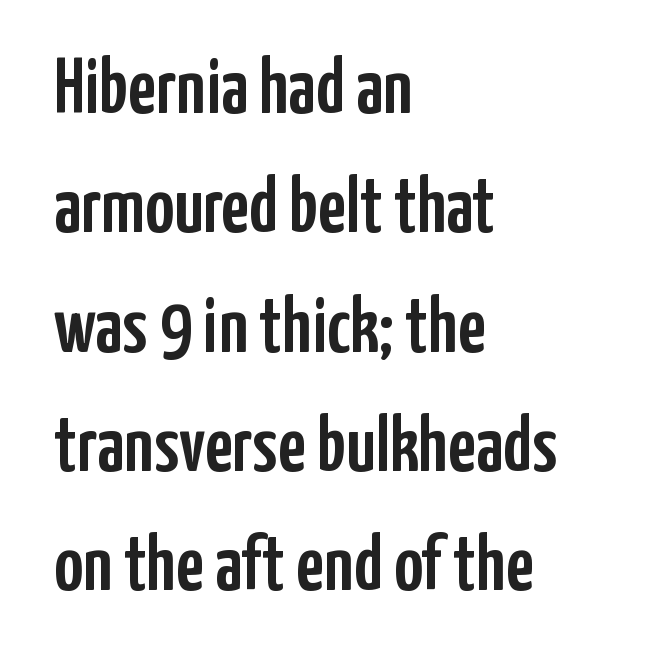
{"serif": "no", "italic": "no", "width": "condensed", "stroke_contrast": "low", "x_height": "medium", "monospaced": "no", "underline": "no", "align": "left", "line_spacing": "normal", "line_spacing_ratio": 1.51, "letter_spacing": "normal", "letter_spacing_em": 0.0, "glyph_px": 79}
